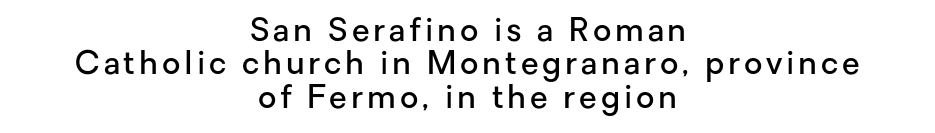
Q: Is the text bold? A: Semi-bold.
Q: Is the text italic (slanted)? A: No, it is upright.
Q: Is the typeface a serif or a sans-serif typeface? A: Sans-serif.
Q: Is the text underlined? A: No.
Q: How is the paragraph aligned? A: Centered.
Q: Is the spacing between lines tight, normal or loose? A: Tight.
Q: Width (condensed, normal, or wide)? A: Normal.
Q: Stroke contrast? A: Low.
Q: x-height? A: Medium.
Q: Monospaced? A: No.
